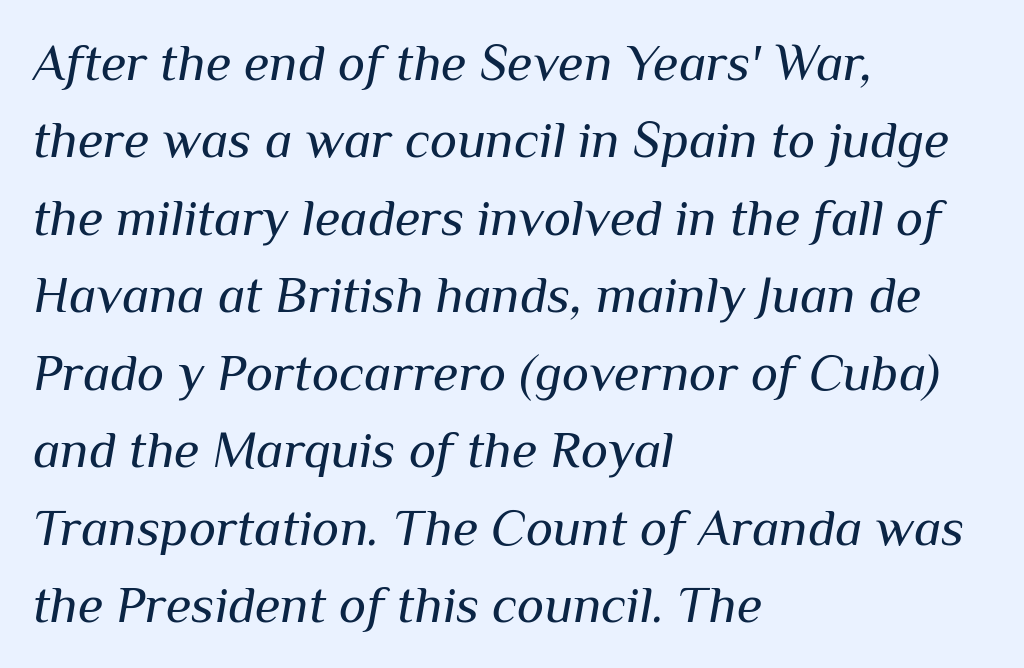
The image shows 52 px regular-weight type, italic (leaning right); set left-aligned, normal line spacing (1.49x), normal letter spacing, not underlined; medium stroke contrast and a medium x-height.
